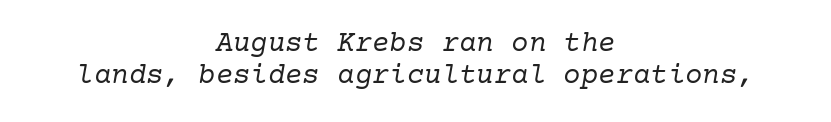
The image shows 29 px regular-weight serif type, italic (leaning right); set centered, tight line spacing (1.11x), normal letter spacing, not underlined; low stroke contrast and a medium x-height.
